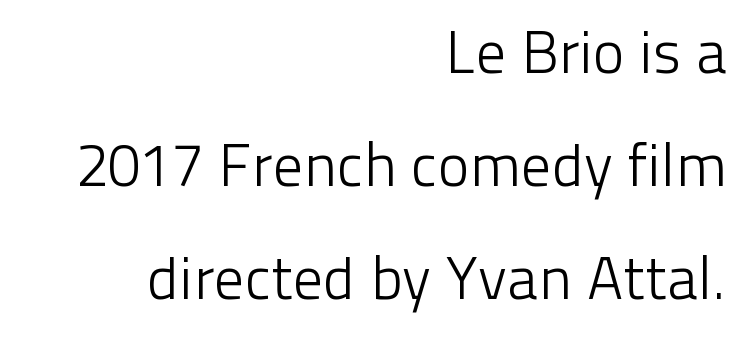
The area under the type is left untouched. It's the straight-up-and-down kind of type. The ragged edge is on the left, which tells us the setting is flush right. Look at the tracking — it's just the regular setting, nothing added. Here the designer chose a conventional face with non-uniform glyph widths. Typographically, this falls in the sans-serif category.
